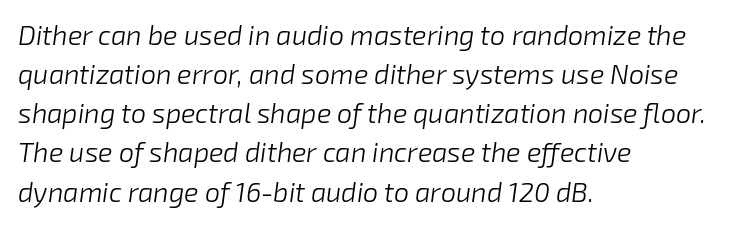
The font's italic variant was chosen for this text. Underlining? Definitely not there. What stands out about the letter spacing? Nothing — it is the standard amount. The passage shown is not bold in any degree. The setting favours the left margin, as ordinary paragraphs usually do. Leading matches the norm, producing a regular column.
